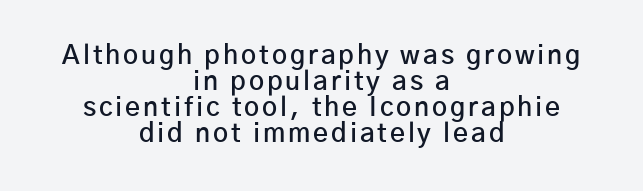
Do the letters lean? They stand straight. Is there much room between lines? No — they nearly touch. If you folded the block vertically in half, each line would mirror itself in length. This is the in-between weight designers call semibold or demi. Underlining? Definitely not there.
